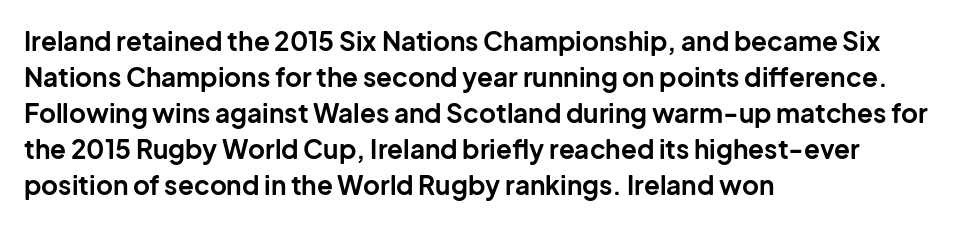
Q: Is the text bold? A: Yes.
Q: Is the text italic (slanted)? A: No, it is upright.
Q: Is the text underlined? A: No.
Q: How is the paragraph aligned? A: Left-aligned.
Q: Is the spacing between letters normal or unusually wide? A: Normal.
Q: Is the spacing between lines tight, normal or loose? A: Normal.
